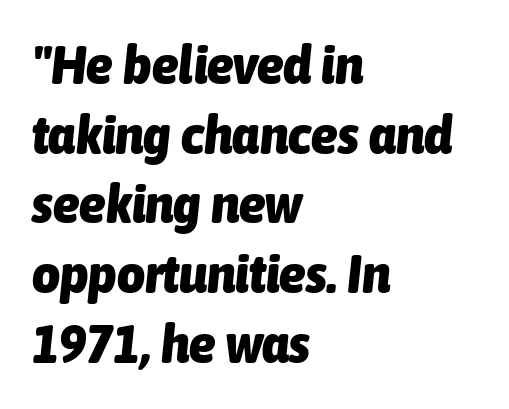
Q: Is the text bold? A: Yes.
Q: Is the text italic (slanted)? A: Yes, it leans right by about 6 degrees.
Q: Is the text underlined? A: No.
Q: How is the paragraph aligned? A: Left-aligned.
Q: Is the spacing between letters normal or unusually wide? A: Normal.
Q: Is the spacing between lines tight, normal or loose? A: Normal.
Q: Width (condensed, normal, or wide)? A: Condensed.
Q: Stroke contrast? A: Low.
Q: x-height? A: Medium.
Q: Monospaced? A: No.
